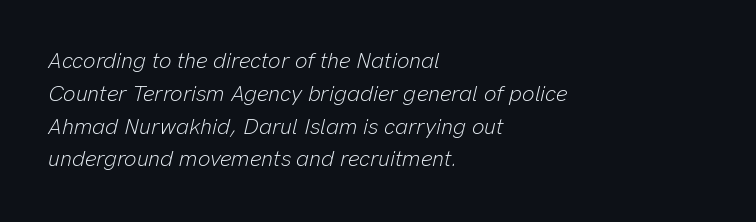
{"italic": "yes", "lean": "right", "slant_degrees": 13, "bold": "no", "underline": "no", "align": "left", "line_spacing": "normal", "line_spacing_ratio": 1.49, "letter_spacing": "normal", "letter_spacing_em": 0.0, "glyph_px": 22}
